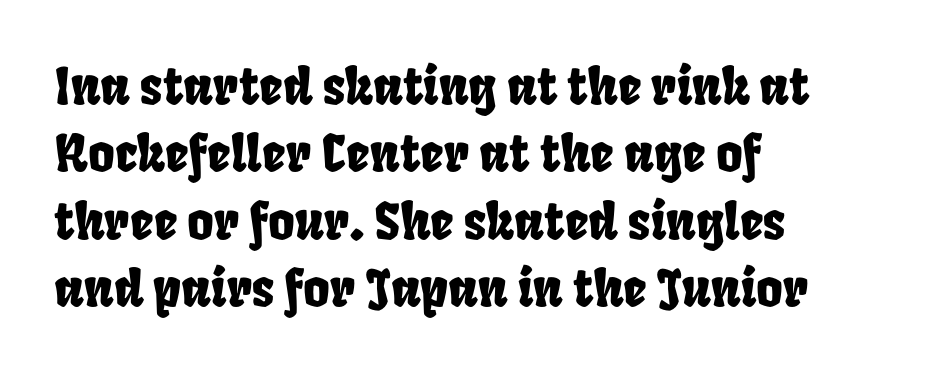
The image shows 51 px condensed type; set left-aligned, normal line spacing (1.32x), normal letter spacing, not underlined; low stroke contrast and a large x-height.
